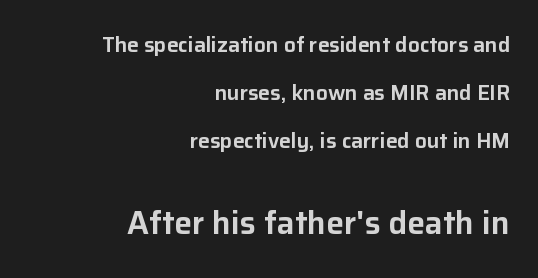
Q: Is the text italic (slanted)? A: No, it is upright.
Q: Is the typeface a serif or a sans-serif typeface? A: Sans-serif.
Q: Is the text underlined? A: No.
Q: How is the paragraph aligned? A: Right-aligned.
Q: Is the spacing between letters normal or unusually wide? A: Normal.
Q: Is the spacing between lines tight, normal or loose? A: Loose.
Q: Which block of text is set in a larger size, the first (top) or the second (bottom)? A: The second (bottom) one.
Q: Width (condensed, normal, or wide)? A: Normal.
Q: Stroke contrast? A: Low.
Q: x-height? A: Medium.
Q: Monospaced? A: No.
